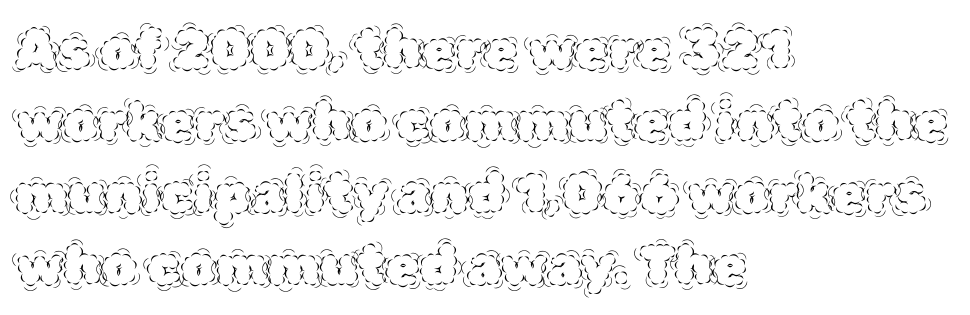
Q: Is the text bold? A: No.
Q: Is the text italic (slanted)? A: No, it is upright.
Q: Is the text underlined? A: No.
Q: How is the paragraph aligned? A: Left-aligned.
Q: Is the spacing between letters normal or unusually wide? A: Normal.
Q: Is the spacing between lines tight, normal or loose? A: Normal.
Q: Width (condensed, normal, or wide)? A: Normal.
Q: x-height? A: Large.
Q: Monospaced? A: No.
